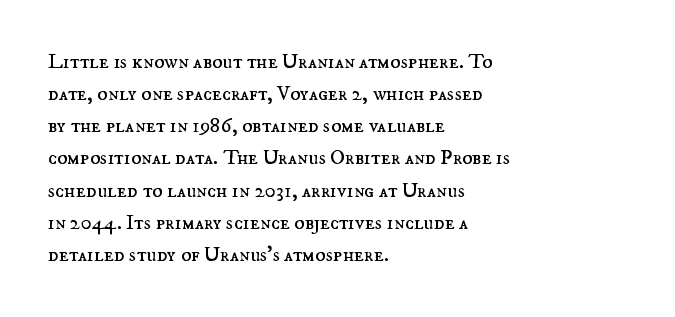
{"italic": "no", "bold": "no", "underline": "no", "align": "left", "line_spacing": "normal", "line_spacing_ratio": 1.53, "letter_spacing": "normal", "letter_spacing_em": 0.0, "glyph_px": 21}
